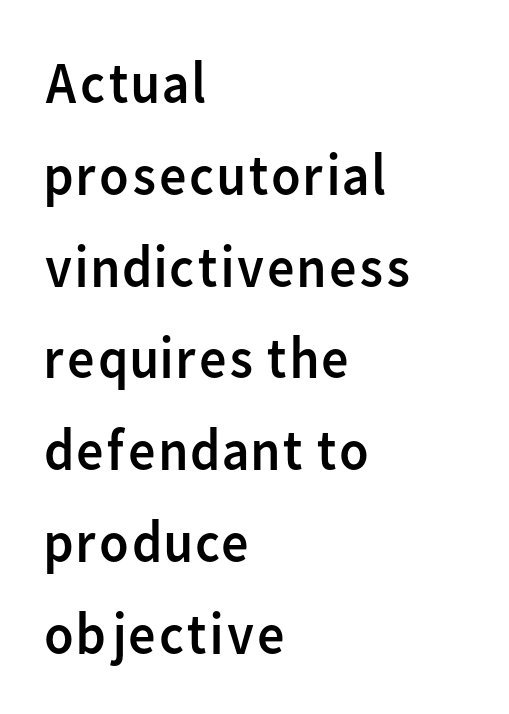
The face used here is proportionally spaced, like ordinary book or web type. Any mark beneath the type? The region is blank. Style check: upright. Unbolded letterforms with no extra heft.
